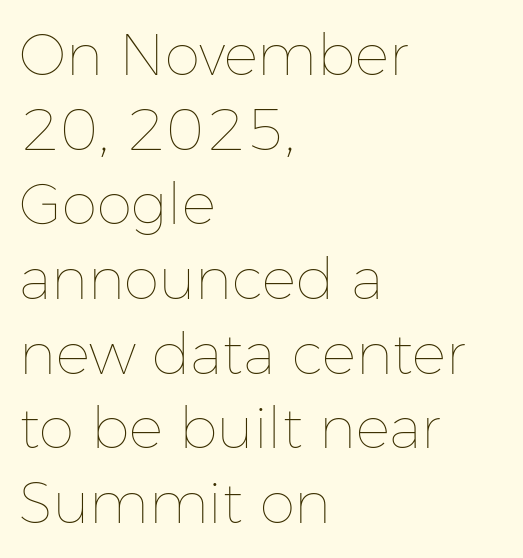
Q: Is the text bold? A: No.
Q: Is the text italic (slanted)? A: No, it is upright.
Q: Is the text underlined? A: No.
Q: How is the paragraph aligned? A: Left-aligned.
Q: Is the spacing between letters normal or unusually wide? A: Normal.
Q: Is the spacing between lines tight, normal or loose? A: Normal.
Q: Width (condensed, normal, or wide)? A: Normal.
Q: Stroke contrast? A: Low.
Q: x-height? A: Medium.
Q: Monospaced? A: No.
